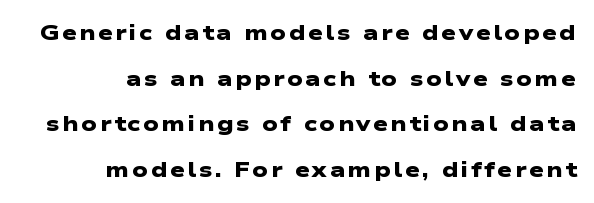
The image shows 21 px bold type; set right-aligned, loose line spacing (2.17x), not underlined.
